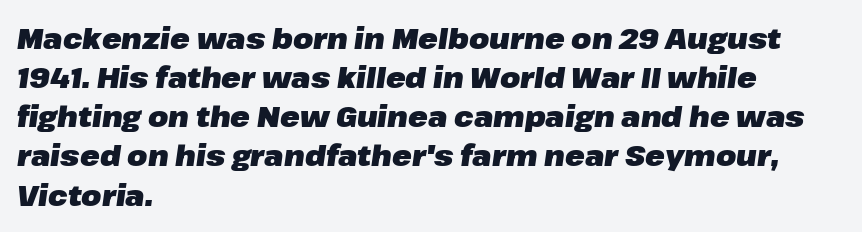
The image shows 29 px heavy type, italic (leaning right); set left-aligned, normal line spacing (1.35x), normal letter spacing, not underlined; low stroke contrast and a medium x-height.
